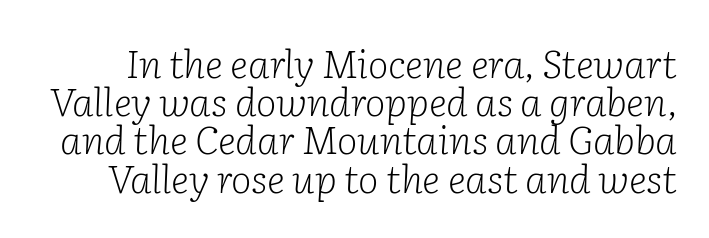
The image shows 39 px light serif type, italic (leaning right); set tight line spacing (0.98x), normal letter spacing, not underlined; low stroke contrast and a medium x-height.
